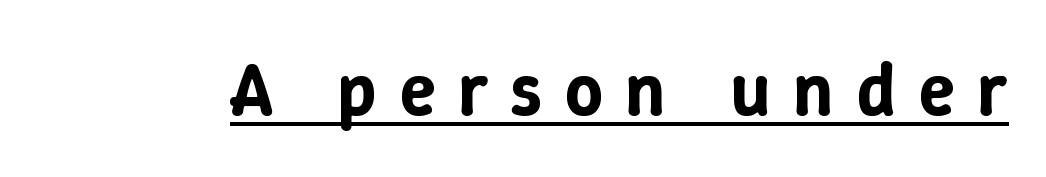
{"italic": "no", "width": "normal", "stroke_contrast": "low", "x_height": "medium", "monospaced": "no", "underline": "yes", "letter_spacing": "wide", "letter_spacing_em": 0.3, "glyph_px": 75}
